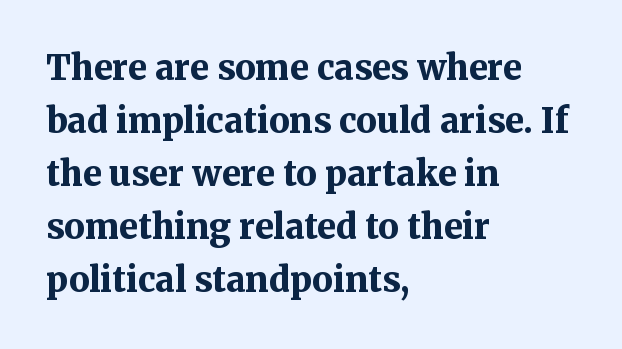
The image shows 34 px bold serif type, upright; set left-aligned, normal line spacing (1.56x), normal letter spacing, not underlined; medium stroke contrast and a medium x-height.
